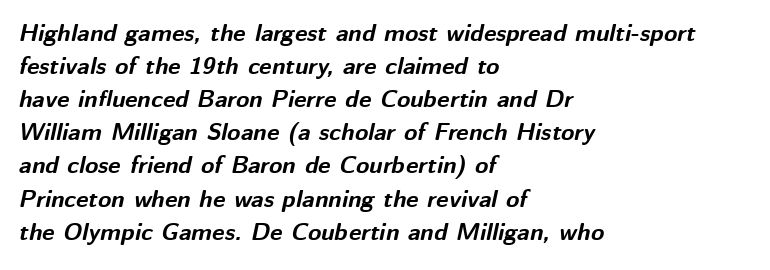
The image shows 24 px bold type, italic (leaning right); set left-aligned, normal line spacing (1.38x), normal letter spacing, not underlined.
